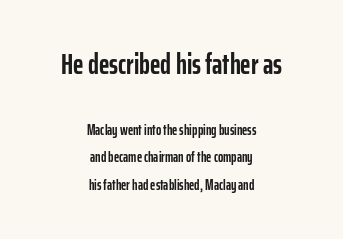
The image shows 28 px semibold, condensed sans-serif type, upright; set centered, loose line spacing (1.95x), normal letter spacing, not underlined; the first (top) block is 2.0x larger; low stroke contrast and a medium x-height.
